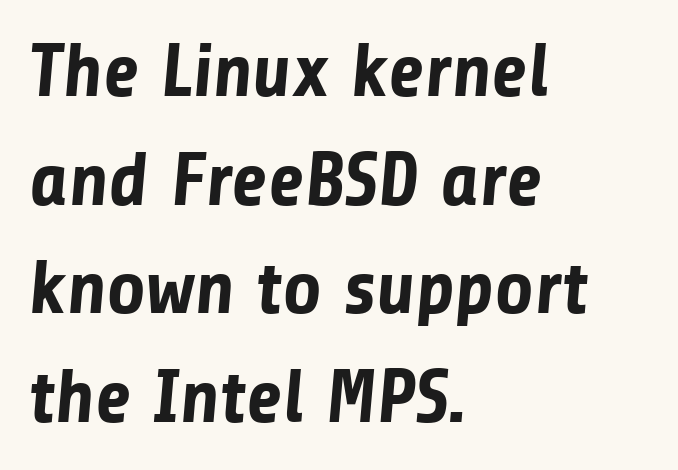
Q: Is the text bold? A: Yes.
Q: Is the typeface a serif or a sans-serif typeface? A: Sans-serif.
Q: Is the text underlined? A: No.
Q: How is the paragraph aligned? A: Left-aligned.
Q: Is the spacing between letters normal or unusually wide? A: Normal.
Q: Is the spacing between lines tight, normal or loose? A: Normal.
Q: Width (condensed, normal, or wide)? A: Normal.
Q: Stroke contrast? A: Low.
Q: x-height? A: Medium.
Q: Monospaced? A: No.
